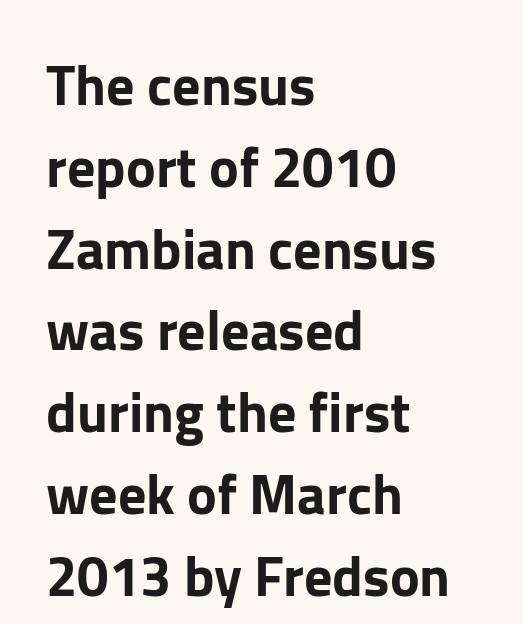
The image shows 56 px sans-serif type, upright; set left-aligned, normal line spacing (1.46x), normal letter spacing, not underlined; low stroke contrast and a medium x-height.
